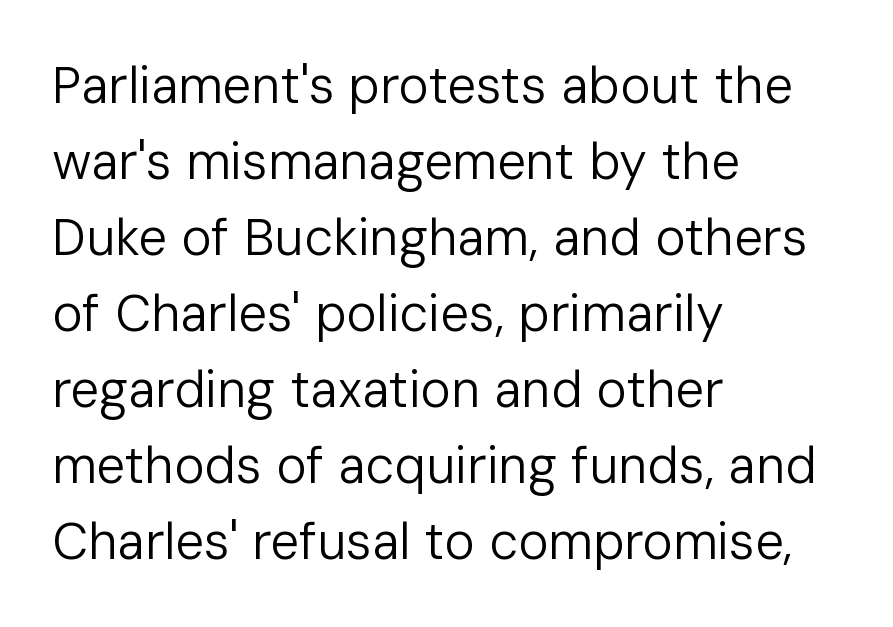
The image shows 51 px regular-weight sans-serif type, upright; set left-aligned, normal line spacing (1.49x), normal letter spacing, not underlined; low stroke contrast and a medium x-height.
